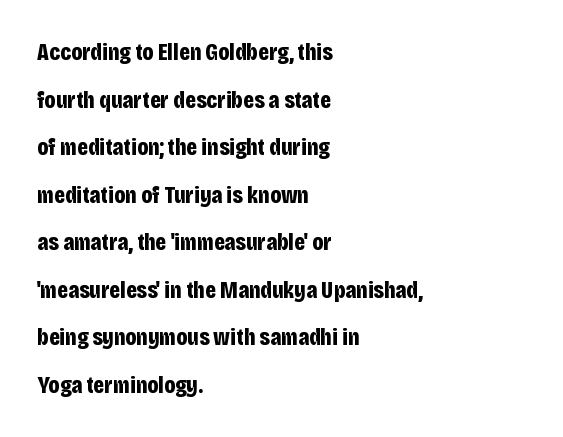
Q: Is the text bold? A: Yes.
Q: Is the text italic (slanted)? A: No, it is upright.
Q: Is the text underlined? A: No.
Q: How is the paragraph aligned? A: Left-aligned.
Q: Is the spacing between letters normal or unusually wide? A: Normal.
Q: Is the spacing between lines tight, normal or loose? A: Loose.
